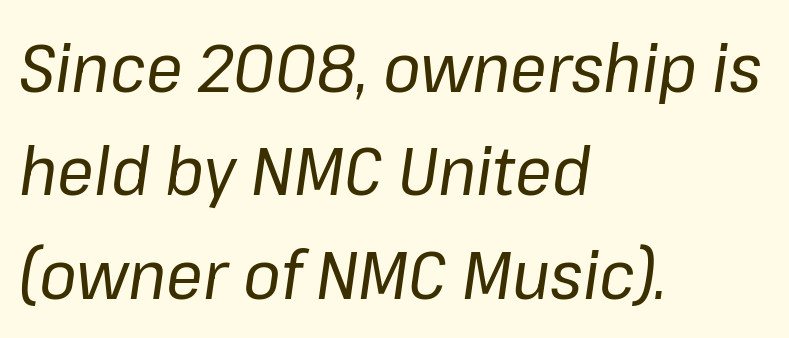
Q: Is the text bold? A: No.
Q: Is the text italic (slanted)? A: Yes, it leans right by about 8 degrees.
Q: Is the text underlined? A: No.
Q: How is the paragraph aligned? A: Left-aligned.
Q: Is the spacing between letters normal or unusually wide? A: Normal.
Q: Is the spacing between lines tight, normal or loose? A: Normal.
Q: Width (condensed, normal, or wide)? A: Normal.
Q: Stroke contrast? A: Low.
Q: x-height? A: Medium.
Q: Monospaced? A: No.
